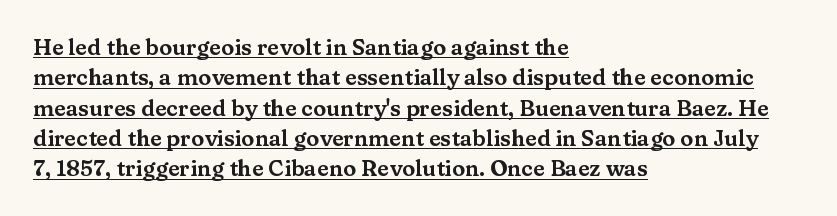
Q: Is the text italic (slanted)? A: No, it is upright.
Q: Is the text underlined? A: Yes.
Q: How is the paragraph aligned? A: Left-aligned.
Q: Is the spacing between letters normal or unusually wide? A: Normal.
Q: Is the spacing between lines tight, normal or loose? A: Normal.
